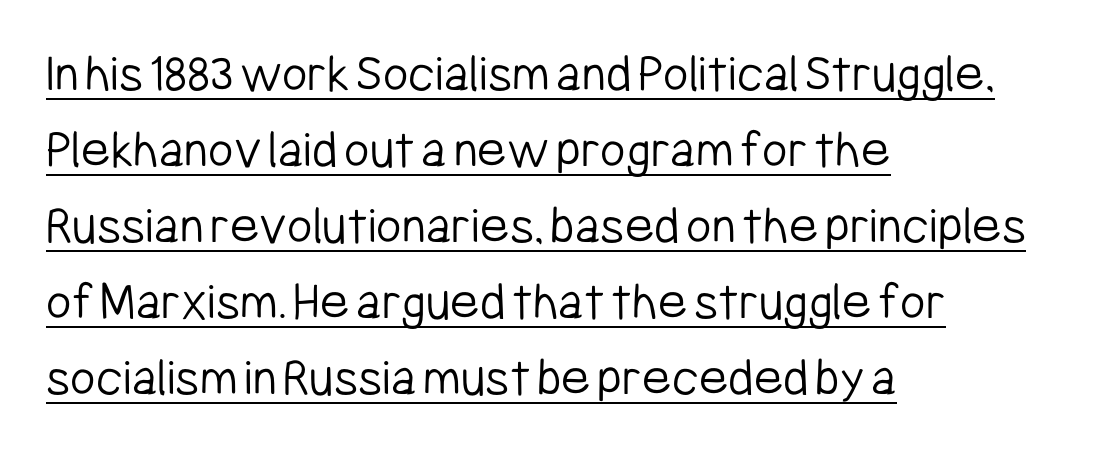
{"serif": "no", "italic": "no", "bold": "no", "weight": "light", "width": "condensed", "stroke_contrast": "low", "x_height": "medium", "monospaced": "no", "underline": "yes", "align": "left", "line_spacing": "normal", "line_spacing_ratio": 1.38, "letter_spacing": "normal", "letter_spacing_em": 0.0, "glyph_px": 55}
